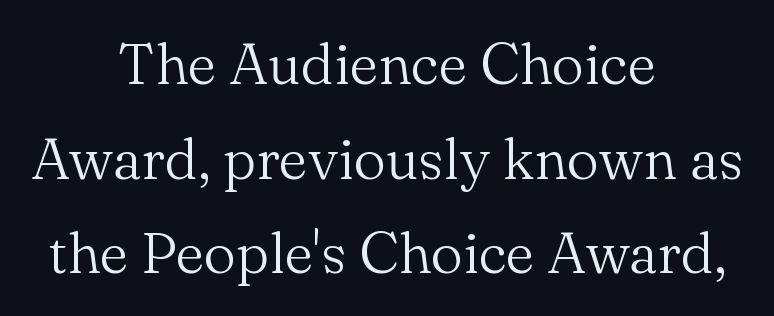
The designer went with a serif here, giving each stem small feet. Rendered with straight, roman letterforms. Unmarked baselines from the first word to the last. The block of text has a typical density, with ordinary space between rows. Leftover space on each line is divided equally before and after the words. The letters sit at their default tracking, neither squeezed nor spread.
